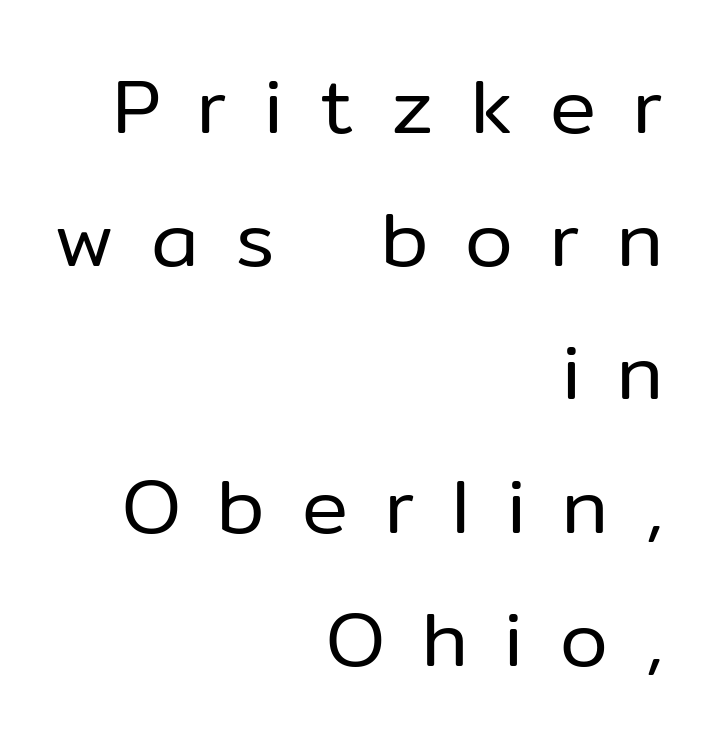
The image shows 77 px regular-weight sans-serif type, upright; set right-aligned, line spacing 1.73x, unusually wide letter spacing (+0.48 em), not underlined; low stroke contrast and a medium x-height.
